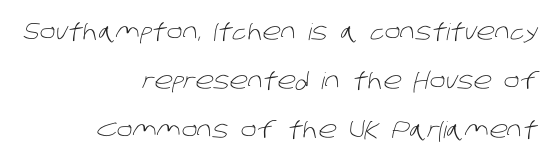
The image shows 23 px text type; set right-aligned, loose line spacing (2.13x), normal letter spacing, not underlined.
